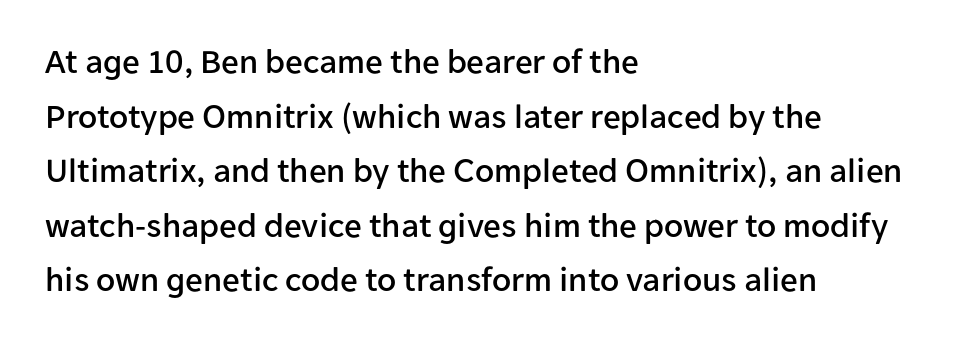
{"serif": "no", "italic": "no", "width": "normal", "stroke_contrast": "low", "x_height": "medium", "monospaced": "no", "underline": "no", "align": "left", "line_spacing": "normal", "line_spacing_ratio": 1.56, "letter_spacing": "normal", "letter_spacing_em": 0.0, "glyph_px": 35}
